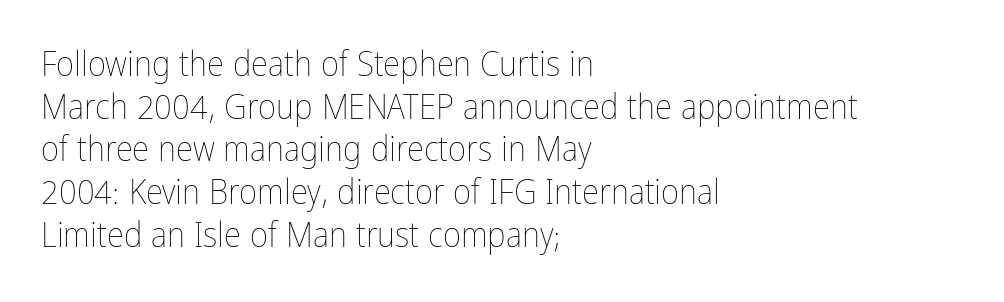
Q: Is the text bold? A: No.
Q: Is the text italic (slanted)? A: No, it is upright.
Q: Is the text underlined? A: No.
Q: How is the paragraph aligned? A: Left-aligned.
Q: Is the spacing between letters normal or unusually wide? A: Normal.
Q: Width (condensed, normal, or wide)? A: Condensed.
Q: Stroke contrast? A: Low.
Q: x-height? A: Medium.
Q: Monospaced? A: No.
